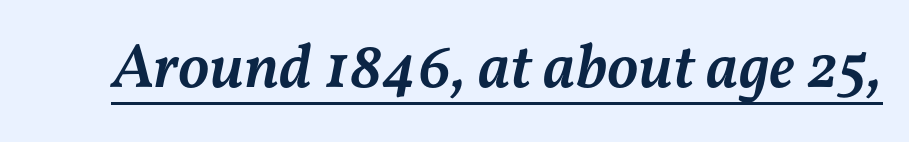
{"italic": "yes", "lean": "right", "slant_degrees": 11, "bold": "semi", "weight": "semibold", "width": "normal", "stroke_contrast": "medium", "x_height": "medium", "monospaced": "no", "underline": "yes", "letter_spacing": "normal", "letter_spacing_em": 0.0, "glyph_px": 63}
